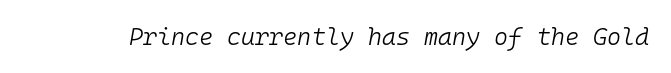
The image shows 24 px text type, italic (leaning right); set normal letter spacing, not underlined.
